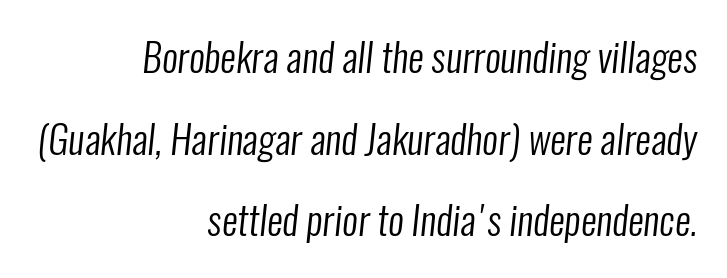
Line ends are locked; line starts wander. Note the varied advance widths — an 'i' is clearly narrower than an 'm'. In terms of letterspacing, this is plain default setting. Vertical stems look standard width or narrower in stroke.
